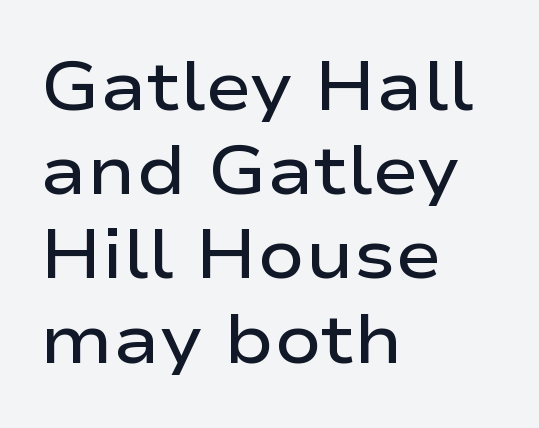
The image shows 69 px semibold, wide sans-serif type, upright; set left-aligned, line spacing 1.22x, normal letter spacing, not underlined; low stroke contrast and a medium x-height.
